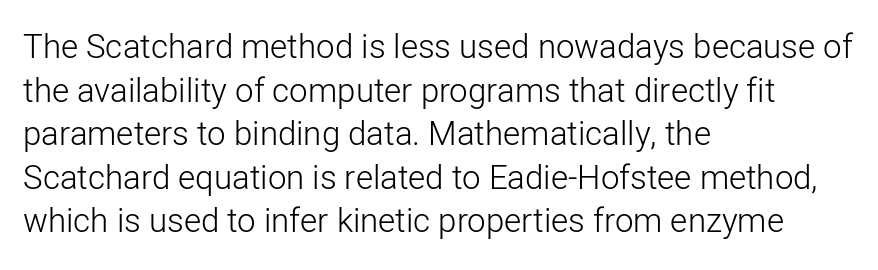
Q: Is the text bold? A: No.
Q: Is the text italic (slanted)? A: No, it is upright.
Q: Is the typeface a serif or a sans-serif typeface? A: Sans-serif.
Q: Is the text underlined? A: No.
Q: How is the paragraph aligned? A: Left-aligned.
Q: Is the spacing between letters normal or unusually wide? A: Normal.
Q: Is the spacing between lines tight, normal or loose? A: Normal.
Q: Width (condensed, normal, or wide)? A: Normal.
Q: Stroke contrast? A: Low.
Q: x-height? A: Medium.
Q: Monospaced? A: No.
